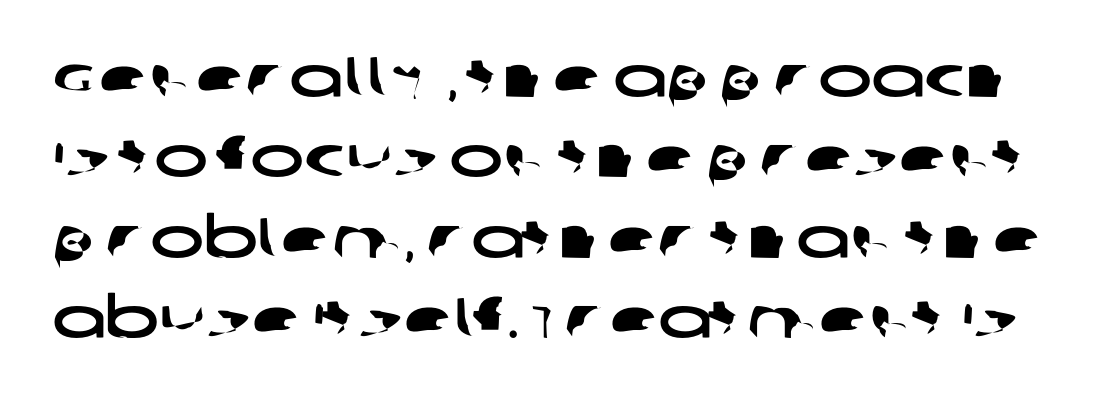
{"serif": "no", "width": "wide", "stroke_contrast": "low", "x_height": "large", "monospaced": "no", "underline": "no", "line_spacing": "normal", "line_spacing_ratio": 1.41, "letter_spacing": "normal", "letter_spacing_em": 0.0, "glyph_px": 57}
